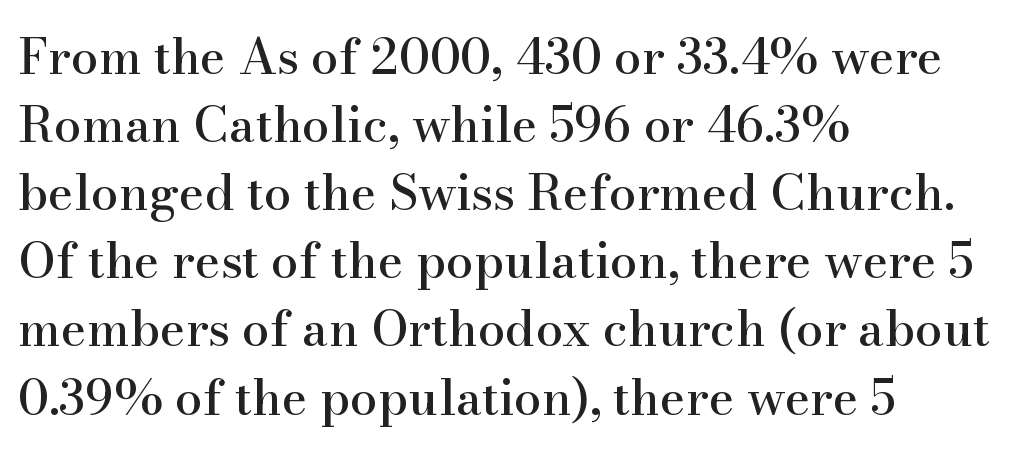
Q: Is the text italic (slanted)? A: No, it is upright.
Q: Is the typeface a serif or a sans-serif typeface? A: Serif.
Q: Is the text underlined? A: No.
Q: How is the paragraph aligned? A: Left-aligned.
Q: Is the spacing between letters normal or unusually wide? A: Normal.
Q: Is the spacing between lines tight, normal or loose? A: Normal.
Q: Width (condensed, normal, or wide)? A: Normal.
Q: Stroke contrast? A: High.
Q: x-height? A: Small.
Q: Monospaced? A: No.
